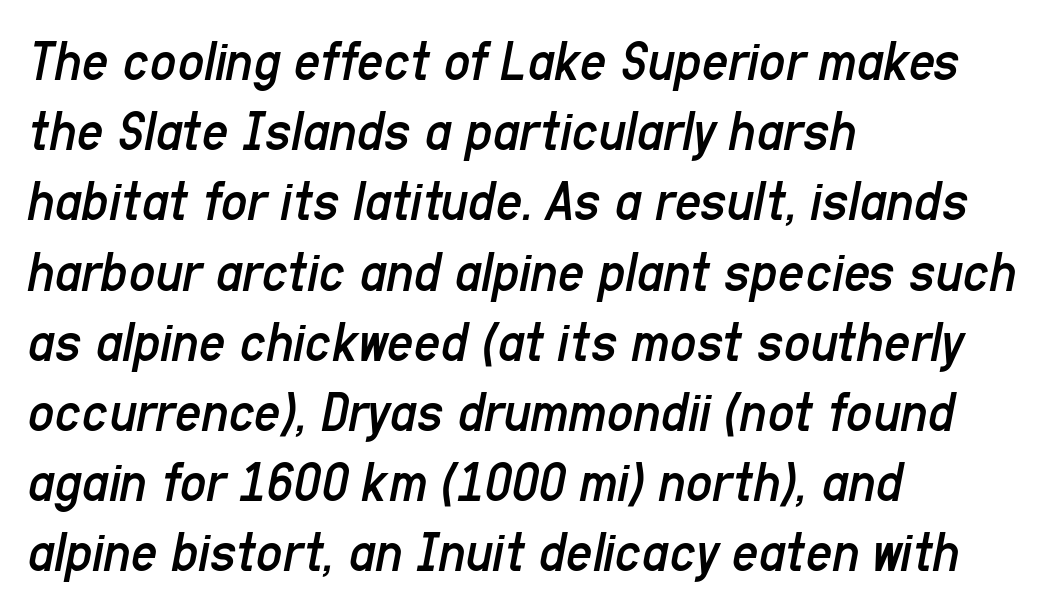
The image shows 58 px regular-weight, condensed type, italic (leaning right); set left-aligned, line spacing 1.21x, normal letter spacing, not underlined; low stroke contrast and a medium x-height.
